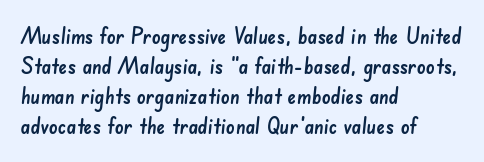
The image shows 22 px text type; set left-aligned, normal line spacing (1.37x), normal letter spacing, not underlined.
